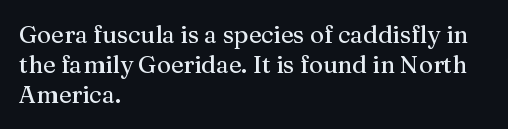
The image shows 24 px text type, upright; set left-aligned, line spacing 1.24x, normal letter spacing, not underlined.
